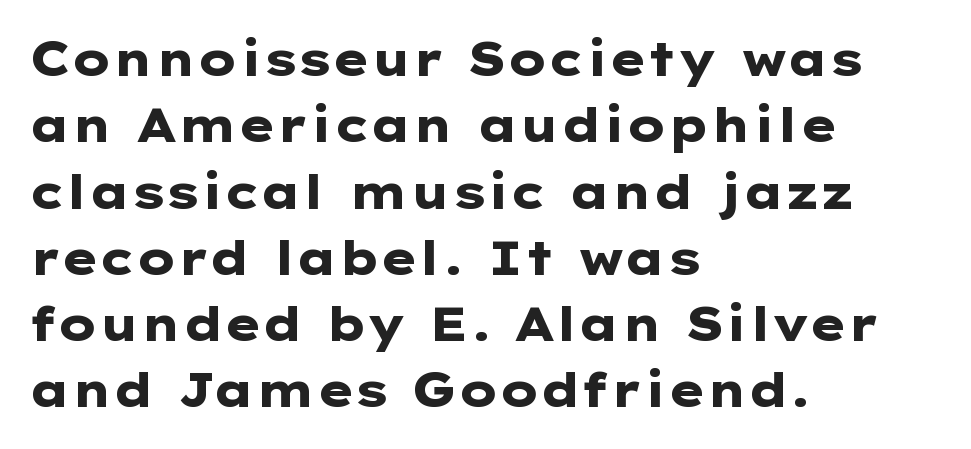
The image shows 47 px heavy, wide sans-serif type, upright; set left-aligned, normal line spacing (1.41x), normal letter spacing, not underlined; low stroke contrast and a medium x-height.
